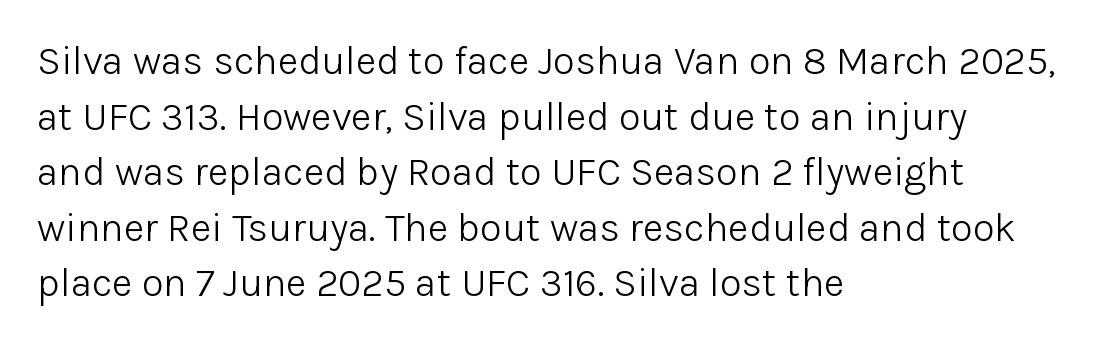
Posture: upright roman. Each stroke keeps to a modest, everyday thickness or less. The setting favours the left margin, as ordinary paragraphs usually do. Is this a sans? Yes — the strokes have no serifs. How are the letters spaced? Ordinarily, with no added tracking. Each new line begins a customary step beneath the previous one.
